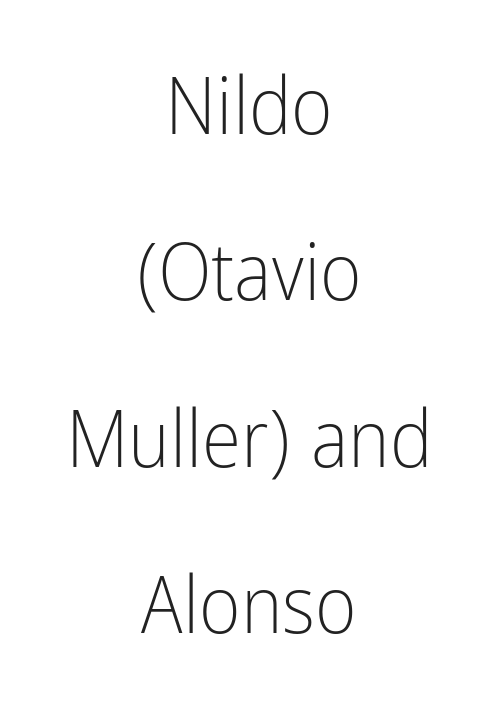
{"serif": "no", "italic": "no", "bold": "no", "weight": "light", "width": "condensed", "stroke_contrast": "low", "x_height": "medium", "monospaced": "no", "underline": "no", "align": "center", "line_spacing": "loose", "line_spacing_ratio": 2.08, "letter_spacing": "normal", "letter_spacing_em": 0.0, "glyph_px": 80}
